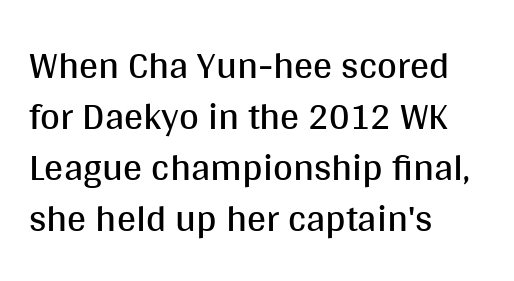
The image shows 38 px regular-weight sans-serif type, upright; set left-aligned, normal line spacing (1.34x), normal letter spacing, not underlined; medium stroke contrast and a large x-height.
